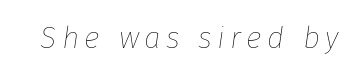
The image shows 30 px thin type, italic (leaning right); set not underlined; low stroke contrast and a medium x-height.
